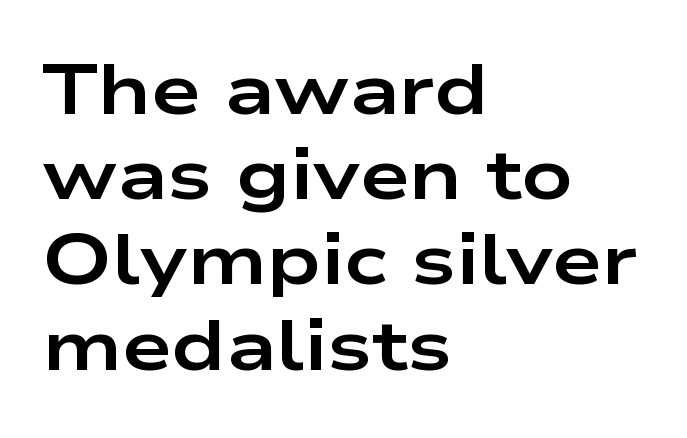
This rendering uses left alignment, leaving the right contour irregular. These lines are rendered in a variable-pitch font. Notice how the stems are strictly vertical — no italics here. Chunky letters — that's bold for sure. The glyphs are unaccompanied by any horizontal stroke below them.
